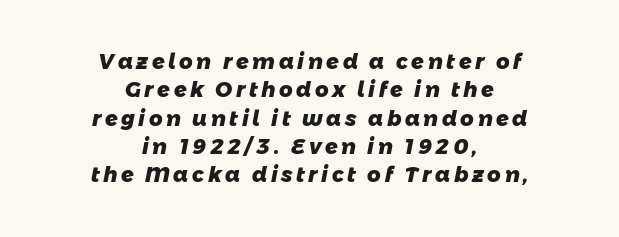
The image shows 21 px bold type; set centered, normal line spacing (1.35x), not underlined.
